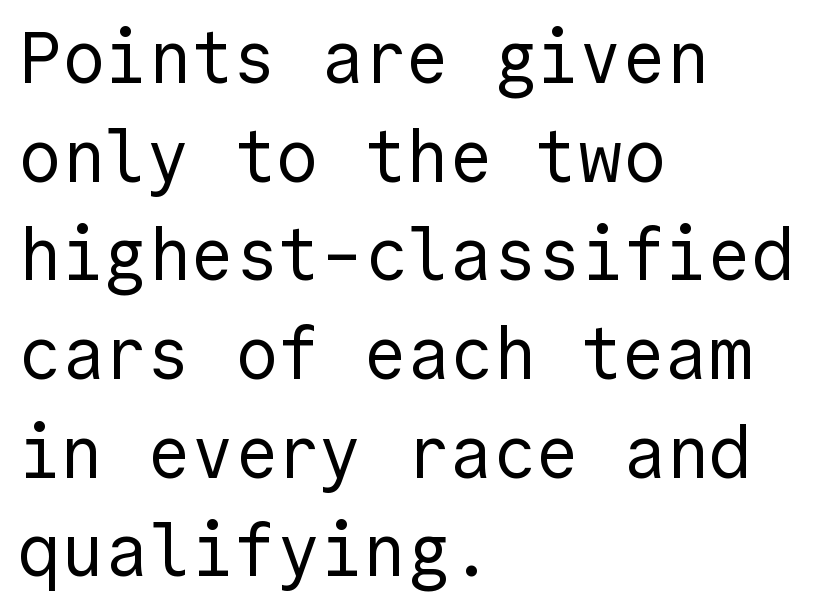
The image shows 72 px regular-weight sans-serif type, upright; set left-aligned, normal line spacing (1.37x), normal letter spacing, not underlined; a medium x-height.
